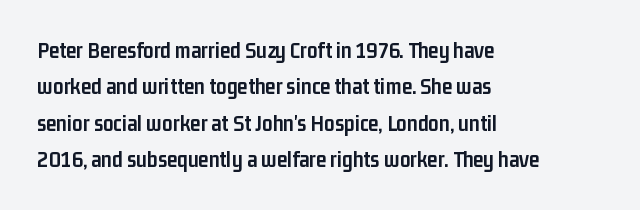
The image shows 23 px bold type, upright; set left-aligned, normal line spacing (1.58x), normal letter spacing, not underlined.
